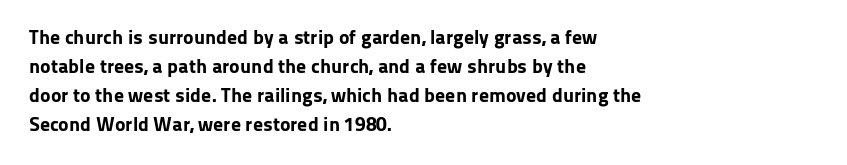
The image shows 20 px bold type, upright; set left-aligned, normal line spacing (1.45x), normal letter spacing, not underlined.
